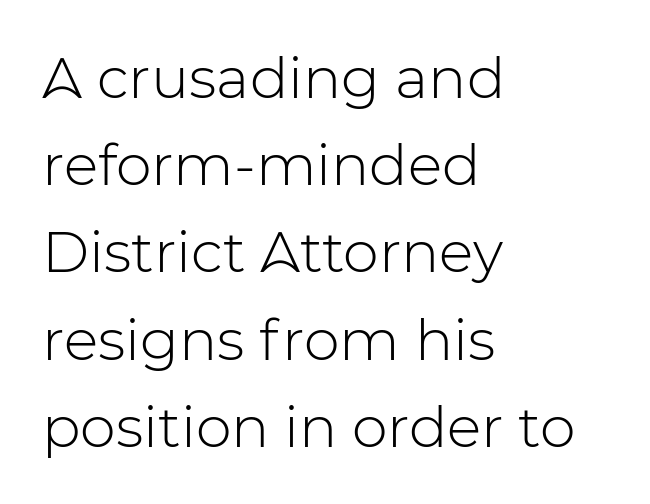
The image shows 57 px light sans-serif type, upright; set left-aligned, normal line spacing (1.53x), normal letter spacing, not underlined; low stroke contrast and a medium x-height.
